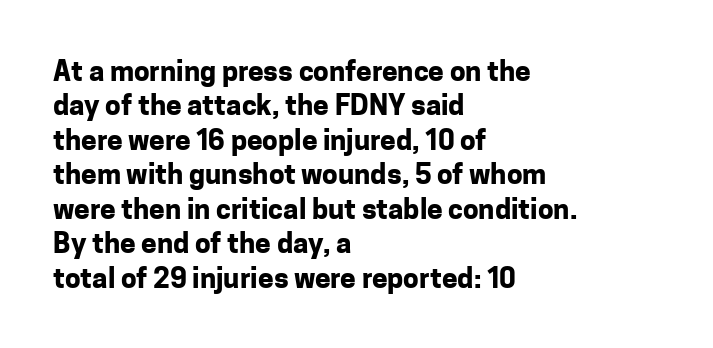
The image shows 28 px bold sans-serif type, upright; set left-aligned, line spacing 1.23x, normal letter spacing, not underlined; low stroke contrast and a medium x-height.
